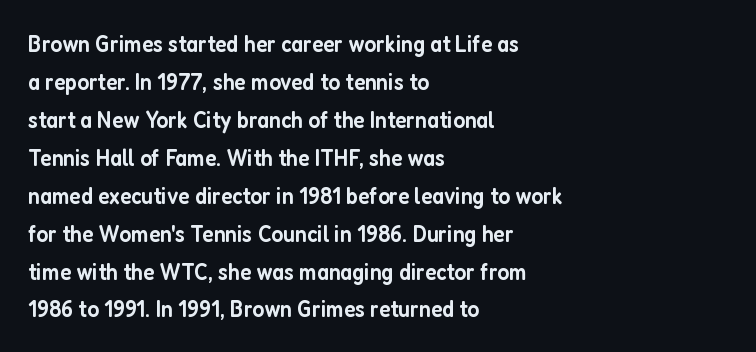
Type without underlining. The rendering keeps characters at their native spacing. It's the straight-up-and-down kind of type. Honestly, the row spacing looks completely unremarkable. One-word summary of the alignment: left. Semibold letterforms, between regular and bold.
